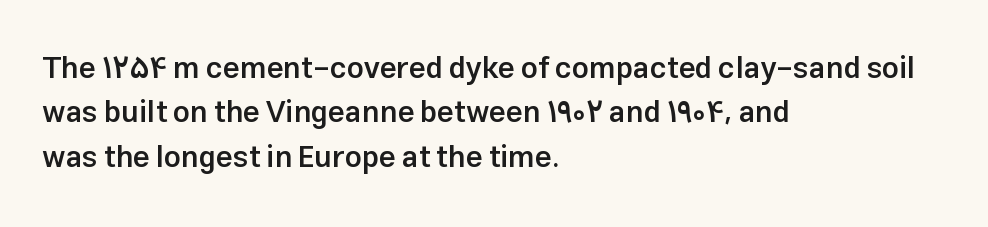
{"serif": "no", "italic": "no", "bold": "semi", "weight": "semibold", "width": "normal", "stroke_contrast": "low", "x_height": "medium", "monospaced": "no", "underline": "no", "align": "left", "line_spacing": "normal", "line_spacing_ratio": 1.48, "letter_spacing": "normal", "letter_spacing_em": 0.0, "glyph_px": 30}
